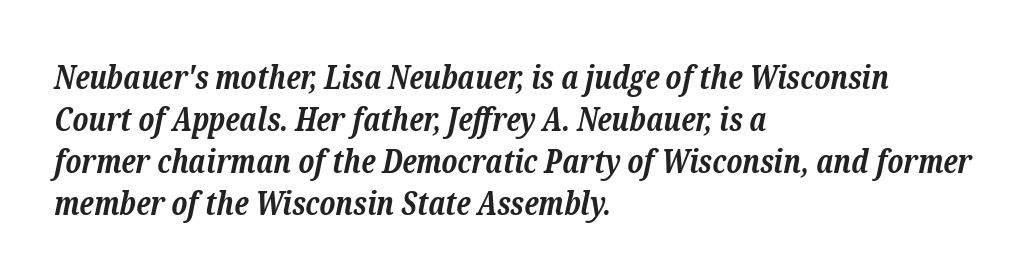
Q: Is the text bold? A: Yes.
Q: Is the text italic (slanted)? A: Yes, it leans right by about 12 degrees.
Q: Is the typeface a serif or a sans-serif typeface? A: Serif.
Q: Is the text underlined? A: No.
Q: How is the paragraph aligned? A: Left-aligned.
Q: Is the spacing between letters normal or unusually wide? A: Normal.
Q: Is the spacing between lines tight, normal or loose? A: Normal.
Q: Width (condensed, normal, or wide)? A: Normal.
Q: Stroke contrast? A: Low.
Q: x-height? A: Medium.
Q: Monospaced? A: No.
